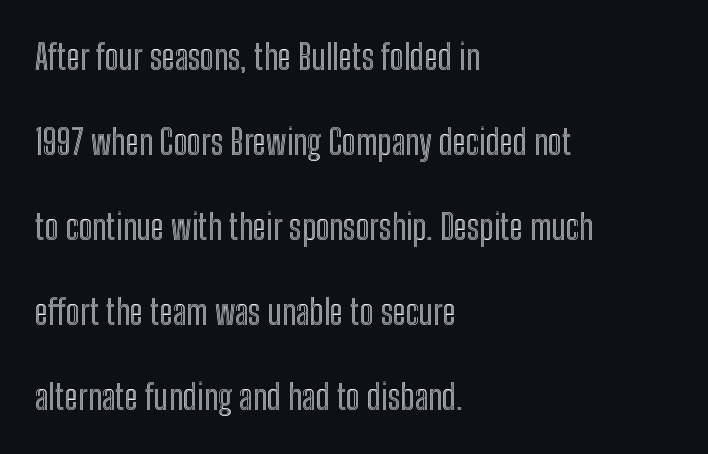
The image shows 35 px condensed type, upright; set left-aligned, loose line spacing (2.43x), normal letter spacing, not underlined; a medium x-height.
